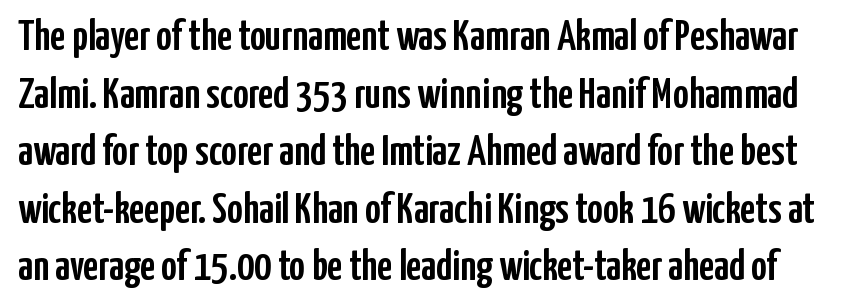
Q: Is the text italic (slanted)? A: No, it is upright.
Q: Is the typeface a serif or a sans-serif typeface? A: Sans-serif.
Q: Is the text underlined? A: No.
Q: Is the spacing between letters normal or unusually wide? A: Normal.
Q: Is the spacing between lines tight, normal or loose? A: Normal.
Q: Width (condensed, normal, or wide)? A: Condensed.
Q: Stroke contrast? A: Low.
Q: x-height? A: Medium.
Q: Monospaced? A: No.
